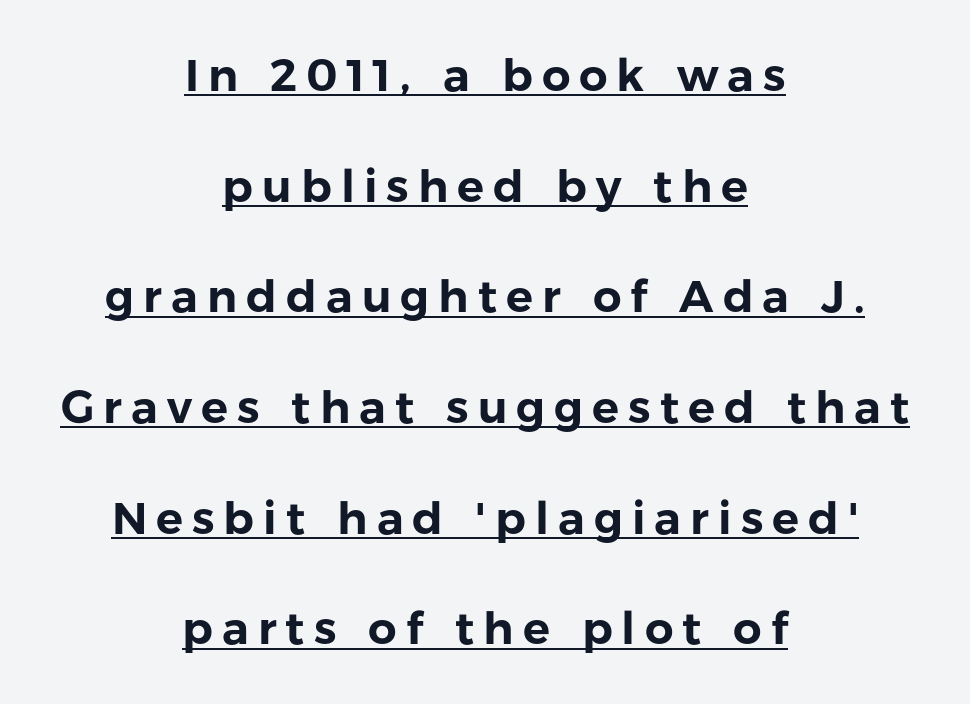
Successive baselines arrive slowly, with a big drop between each. Characters remain perfectly vertical along every line. Letter spacing: wide. The paragraph shown floats in the horizontal middle. Grotesque or geometric, the face here clearly has no serifs. Proportional: the letters do not fall into vertical columns.
